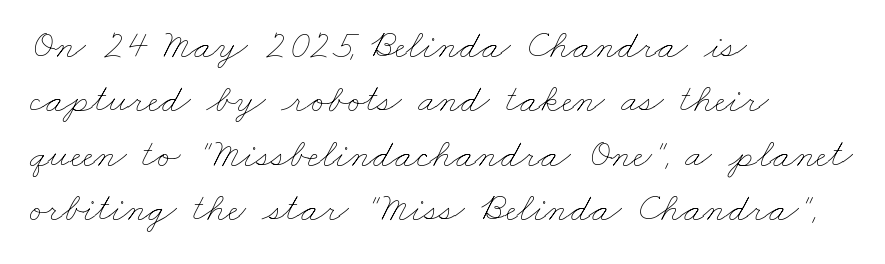
Nobody drew a line under any word here. The letterforms sit shoulder to shoulder at normal distance. Weight: not bold — regular or lighter. The face used here is proportionally spaced, like ordinary book or web type.
